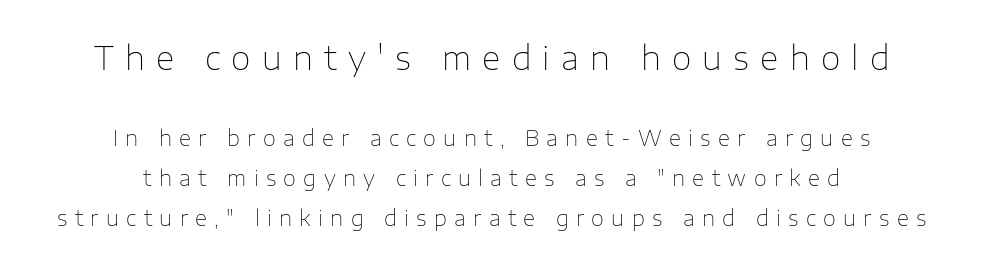
The whitespace from short lines is split evenly between both sides. The space between consecutive lines is lavish. Anything drawn beneath the words? Only blank space. The letters advance in unequal steps, a hallmark of proportional type. Designer's note — italics off, roman on. Letters have the restrained weight of plain body copy at most.
